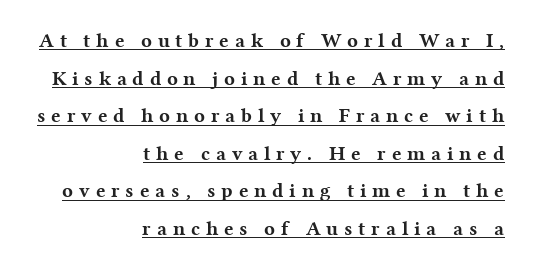
Q: Is the text bold? A: Yes.
Q: Is the text italic (slanted)? A: No, it is upright.
Q: Is the text underlined? A: Yes.
Q: How is the paragraph aligned? A: Right-aligned.
Q: Is the spacing between letters normal or unusually wide? A: Unusually wide.
